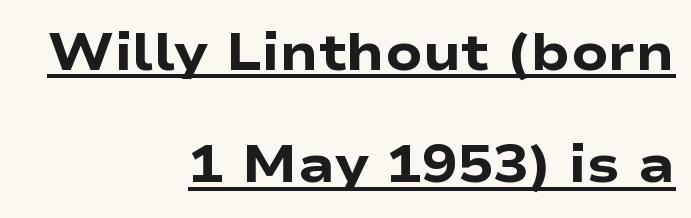
A great deal of white space separates one row of letters from the next. The rendering shows plain stroke endings on the letterforms — a sans-serif design. Strong, thick strokes mark this as bold type. Decoration check: the copy is underlined.
